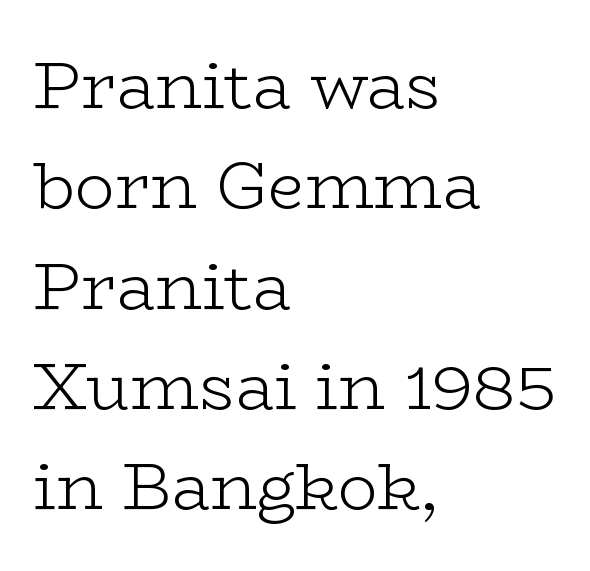
The image shows 66 px light, wide serif type, upright; set left-aligned, normal line spacing (1.52x), normal letter spacing, not underlined; low stroke contrast and a medium x-height.
